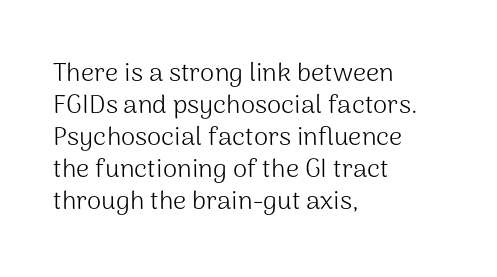
The image shows 26 px text type, upright; set left-aligned, line spacing 1.23x, normal letter spacing, not underlined.
